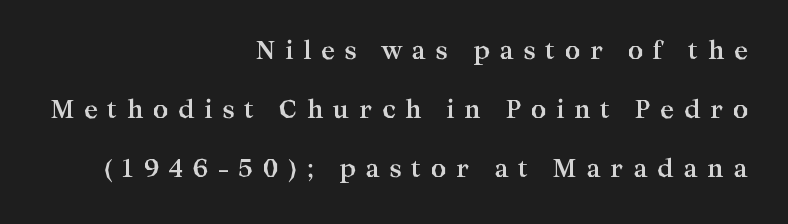
The image shows 24 px bold type, upright; set right-aligned, loose line spacing (2.46x), unusually wide letter spacing (+0.39 em), not underlined.
